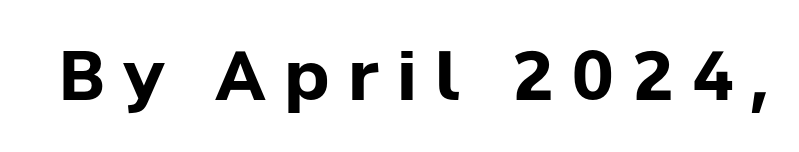
Q: Is the text bold? A: Yes.
Q: Is the text italic (slanted)? A: No, it is upright.
Q: Is the typeface a serif or a sans-serif typeface? A: Sans-serif.
Q: Is the text underlined? A: No.
Q: Is the spacing between letters normal or unusually wide? A: Unusually wide.
Q: Width (condensed, normal, or wide)? A: Normal.
Q: Stroke contrast? A: Low.
Q: x-height? A: Medium.
Q: Monospaced? A: No.
